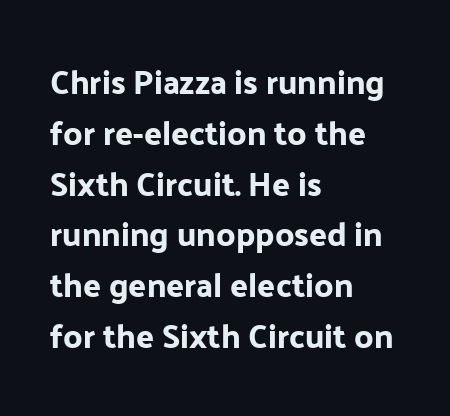
The image shows 33 px sans-serif type, upright; set left-aligned, normal line spacing (1.54x), normal letter spacing, not underlined; low stroke contrast and a medium x-height.
